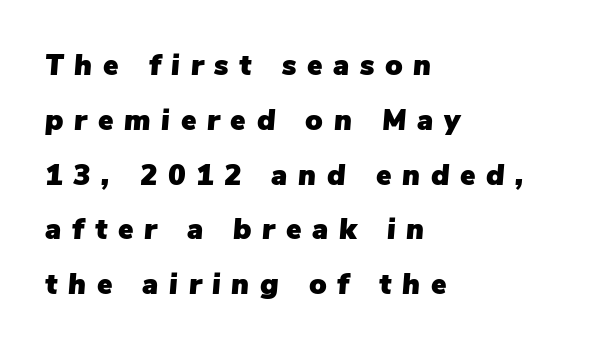
Q: Is the text italic (slanted)? A: Yes, it leans right by about 5 degrees.
Q: Is the text underlined? A: No.
Q: How is the paragraph aligned? A: Left-aligned.
Q: Is the spacing between letters normal or unusually wide? A: Unusually wide.
Q: Width (condensed, normal, or wide)? A: Normal.
Q: Stroke contrast? A: Low.
Q: x-height? A: Medium.
Q: Monospaced? A: No.
